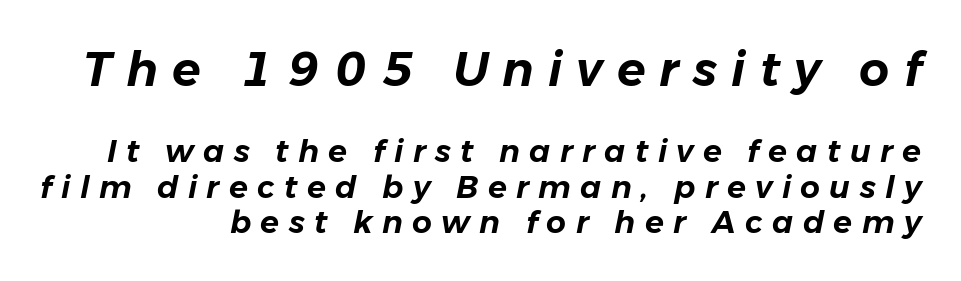
The image shows 47 px text type, italic (leaning right); set tight line spacing (1.14x), unusually wide letter spacing (+0.3 em), not underlined; the first (top) block is 1.52x larger; low stroke contrast and a medium x-height.
